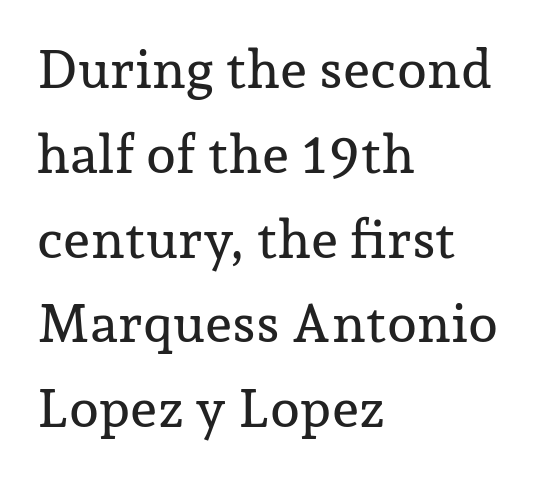
{"serif": "yes", "italic": "no", "width": "normal", "stroke_contrast": "low", "x_height": "medium", "monospaced": "no", "underline": "no", "align": "left", "line_spacing": "normal", "line_spacing_ratio": 1.57, "letter_spacing": "normal", "letter_spacing_em": 0.0, "glyph_px": 54}
